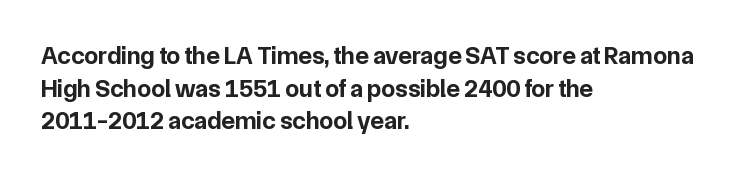
You could call the tracking neutral — neither tight nor loose. Ordinary non-slanted type is in use. Heavy, bold letterforms. Does the copy run flush right? No — it runs flush left. Regular leading.
